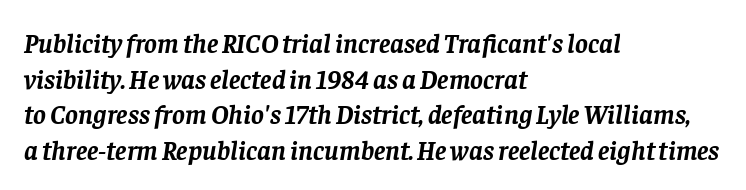
Q: Is the text bold? A: Yes.
Q: Is the text italic (slanted)? A: Yes, it leans right by about 8 degrees.
Q: Is the text underlined? A: No.
Q: How is the paragraph aligned? A: Left-aligned.
Q: Is the spacing between letters normal or unusually wide? A: Normal.
Q: Is the spacing between lines tight, normal or loose? A: Normal.
